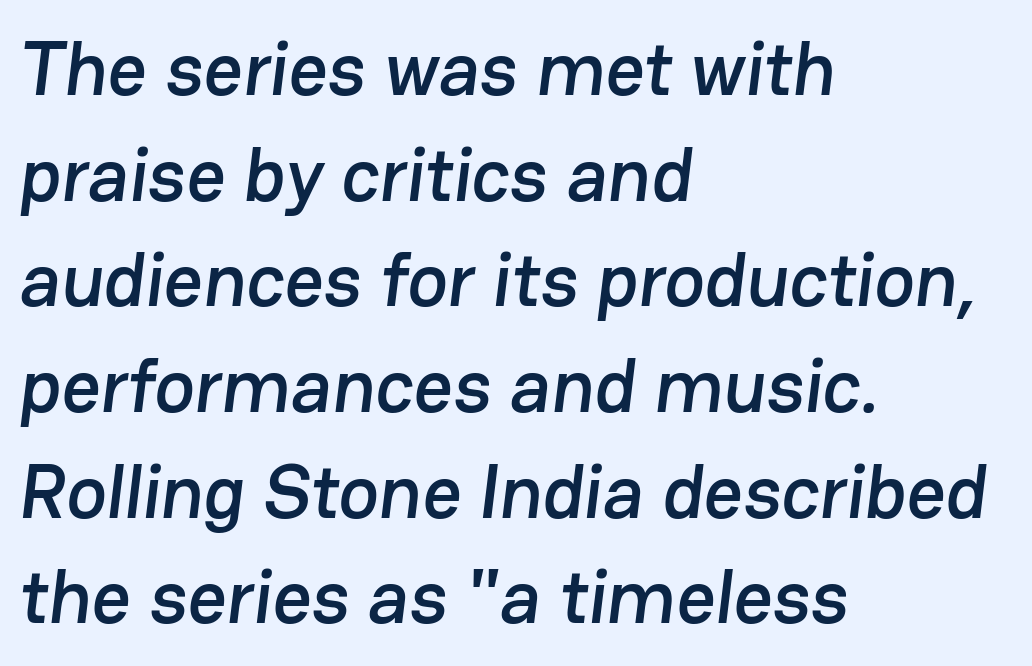
Type without underlining. Spacing verdict: proportional, widths tailored to each character. The text was rendered using a sans face with plain stroke endings. The lines sit at an ordinary, default distance from one another. Tracking here is standard; glyphs follow each other at the usual distance.
